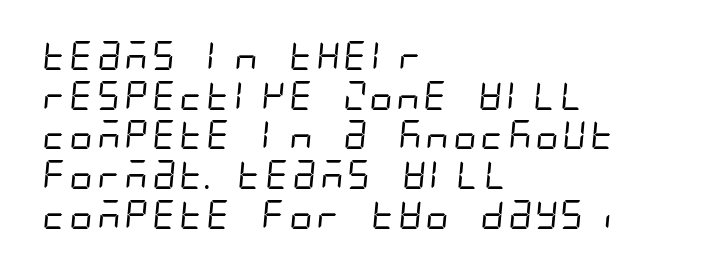
Type without underlining. The rows are spaced the way most documents space them. If you drew a ruler down the left edge, every line would touch it. Nobody touched the tracking dial on this one.
